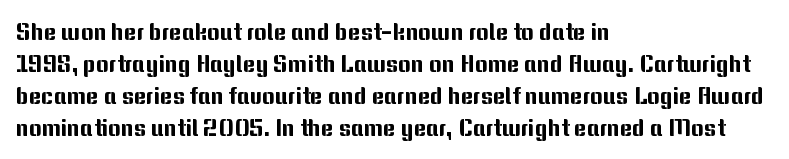
Q: Is the text italic (slanted)? A: No, it is upright.
Q: Is the text underlined? A: No.
Q: How is the paragraph aligned? A: Left-aligned.
Q: Is the spacing between letters normal or unusually wide? A: Normal.
Q: Is the spacing between lines tight, normal or loose? A: Normal.
